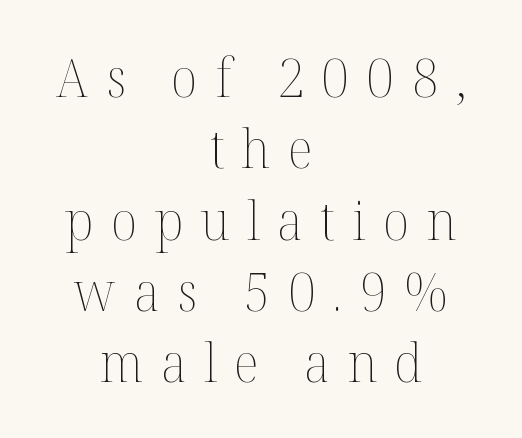
{"italic": "no", "bold": "no", "weight": "thin", "width": "normal", "stroke_contrast": "medium", "x_height": "medium", "monospaced": "no", "underline": "no", "align": "center", "line_spacing": "normal", "line_spacing_ratio": 1.32, "letter_spacing": "wide", "letter_spacing_em": 0.32, "glyph_px": 54}
